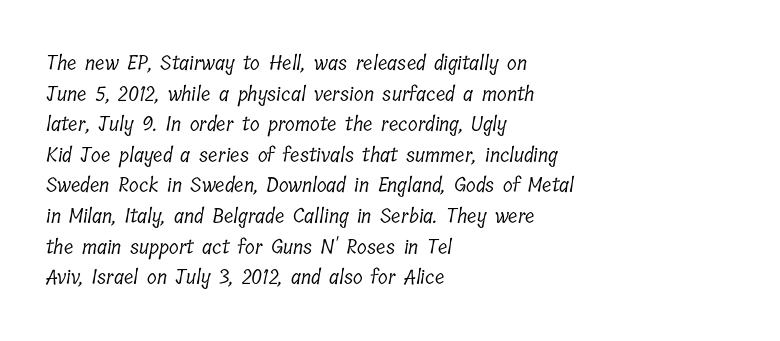
{"bold": "no", "underline": "no", "align": "left", "line_spacing": "normal", "line_spacing_ratio": 1.53, "letter_spacing": "normal", "letter_spacing_em": 0.0, "glyph_px": 20}
